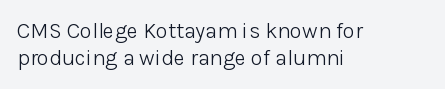
Q: Is the text bold? A: No.
Q: Is the text italic (slanted)? A: No, it is upright.
Q: Is the text underlined? A: No.
Q: How is the paragraph aligned? A: Left-aligned.
Q: Is the spacing between letters normal or unusually wide? A: Normal.
Q: Is the spacing between lines tight, normal or loose? A: Normal.
